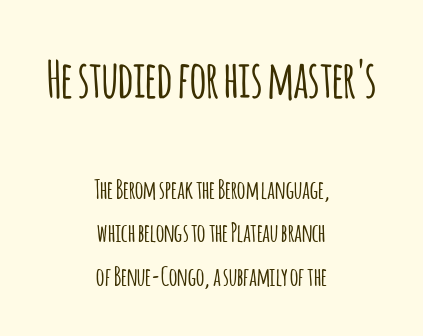
Q: Is the text italic (slanted)? A: No, it is upright.
Q: Is the typeface a serif or a sans-serif typeface? A: Sans-serif.
Q: Is the text underlined? A: No.
Q: How is the paragraph aligned? A: Centered.
Q: Is the spacing between letters normal or unusually wide? A: Normal.
Q: Is the spacing between lines tight, normal or loose? A: Normal.
Q: Which block of text is set in a larger size, the first (top) or the second (bottom)? A: The first (top) one.
Q: Width (condensed, normal, or wide)? A: Condensed.
Q: Stroke contrast? A: Low.
Q: x-height? A: Large.
Q: Monospaced? A: No.
